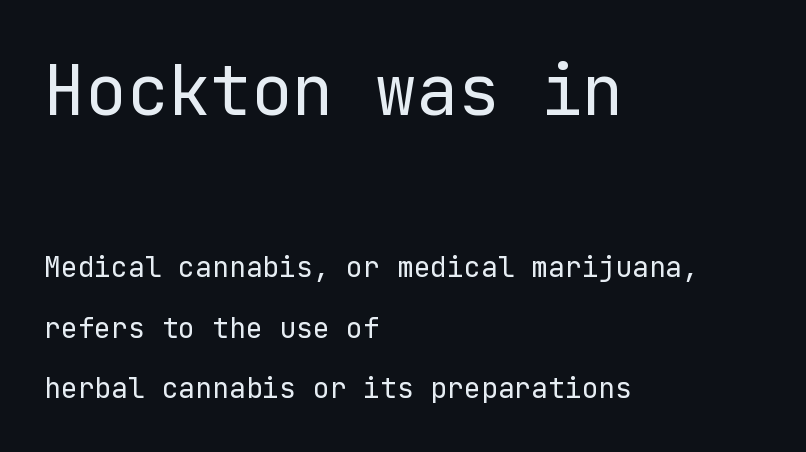
{"serif": "no", "italic": "no", "bold": "no", "weight": "regular", "width": "normal", "stroke_contrast": "low", "x_height": "medium", "underline": "no", "align": "left", "line_spacing": "loose", "line_spacing_ratio": 2.16, "letter_spacing": "normal", "letter_spacing_em": 0.0, "larger_block": "first", "size_ratio": 2.46, "glyph_px": 69}
